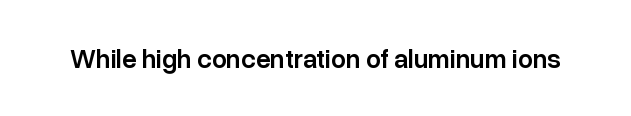
Ascenders rise straight up at ninety degrees. The typesetting leans somewhat heavy: a semibold. Observe the ordinary spacing: letters are neighbours, not strangers. Only glyphs here, with clear space below each row.
